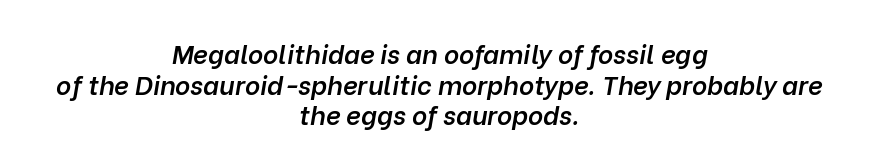
{"italic": "yes", "lean": "right", "slant_degrees": 10, "bold": "semi", "underline": "no", "align": "center", "line_spacing_ratio": 1.18, "letter_spacing": "normal", "letter_spacing_em": 0.0, "glyph_px": 26}
